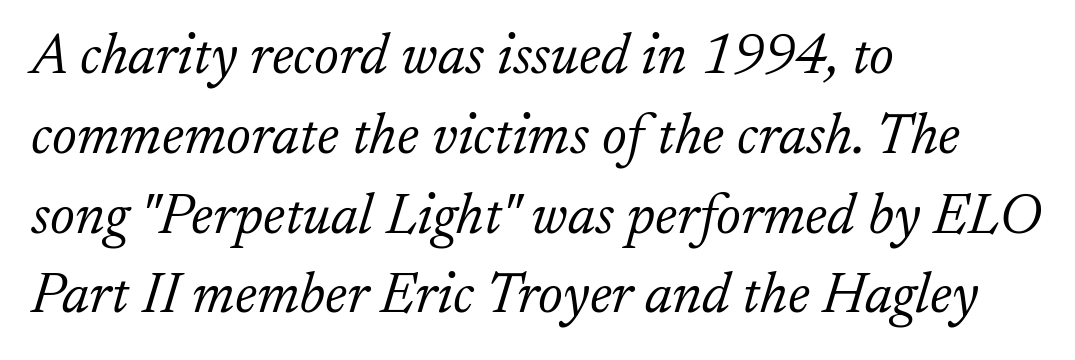
Q: Is the text bold? A: No.
Q: Is the text italic (slanted)? A: Yes, it leans right by about 17 degrees.
Q: Is the typeface a serif or a sans-serif typeface? A: Serif.
Q: Is the text underlined? A: No.
Q: How is the paragraph aligned? A: Left-aligned.
Q: Is the spacing between letters normal or unusually wide? A: Normal.
Q: Is the spacing between lines tight, normal or loose? A: Normal.
Q: Width (condensed, normal, or wide)? A: Normal.
Q: Stroke contrast? A: Low.
Q: x-height? A: Small.
Q: Monospaced? A: No.
